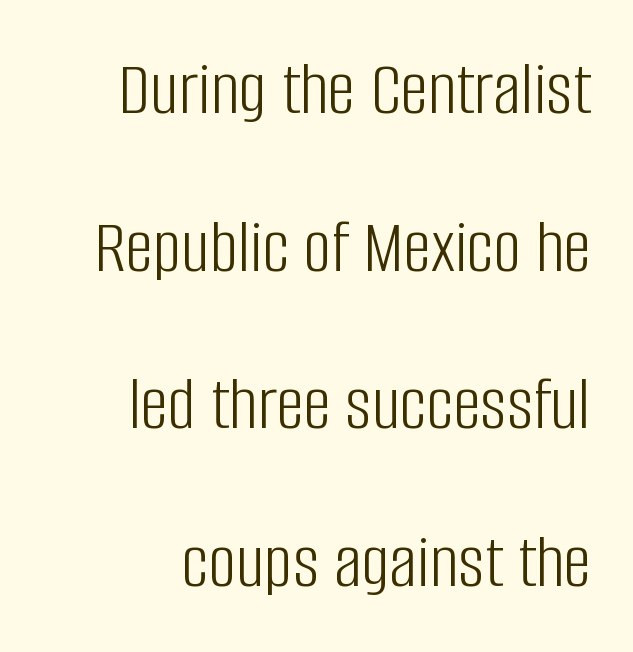
{"serif": "no", "italic": "no", "bold": "no", "weight": "light", "width": "condensed", "stroke_contrast": "low", "x_height": "large", "monospaced": "no", "underline": "no", "align": "right", "line_spacing": "loose", "line_spacing_ratio": 2.02, "letter_spacing": "normal", "letter_spacing_em": 0.0, "glyph_px": 78}
